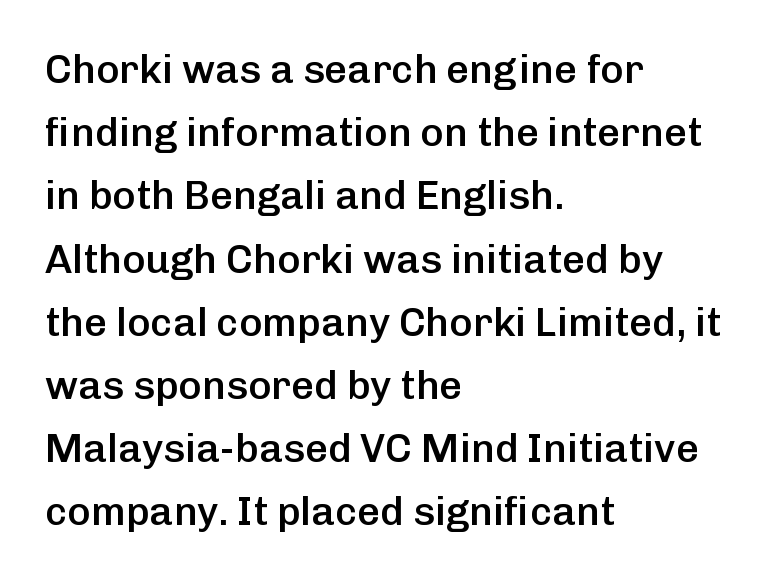
The image shows 40 px semibold sans-serif type, upright; set left-aligned, normal line spacing (1.58x), normal letter spacing, not underlined; low stroke contrast and a medium x-height.
